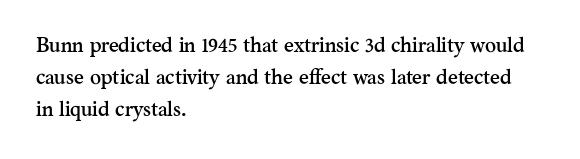
The image shows 21 px text type, upright; set left-aligned, normal line spacing (1.52x), normal letter spacing, not underlined.
